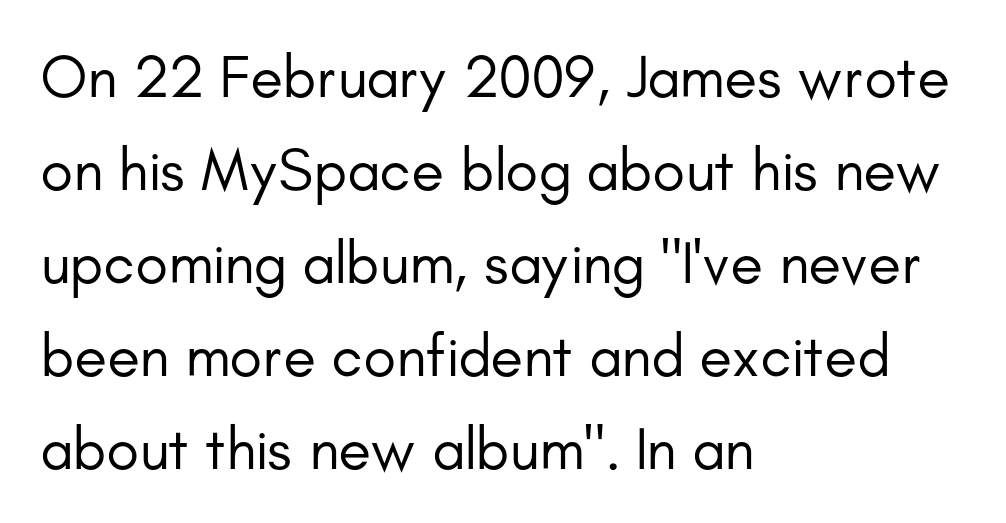
Q: Is the text bold? A: No.
Q: Is the text italic (slanted)? A: No, it is upright.
Q: Is the typeface a serif or a sans-serif typeface? A: Sans-serif.
Q: Is the text underlined? A: No.
Q: How is the paragraph aligned? A: Left-aligned.
Q: Is the spacing between letters normal or unusually wide? A: Normal.
Q: Is the spacing between lines tight, normal or loose? A: Normal.
Q: Width (condensed, normal, or wide)? A: Normal.
Q: Stroke contrast? A: Low.
Q: x-height? A: Small.
Q: Monospaced? A: No.
